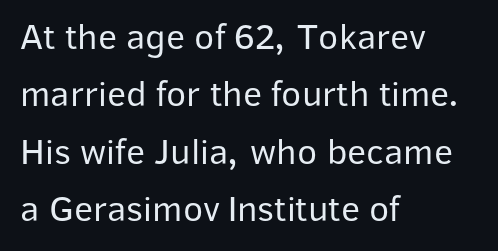
Anything drawn beneath the words? Only blank space. Each word holds together tightly as a unit, with standard inter-letter gaps. The type family on display is of the sans-serif kind. Note the varied advance widths — an 'i' is clearly narrower than an 'm'.
